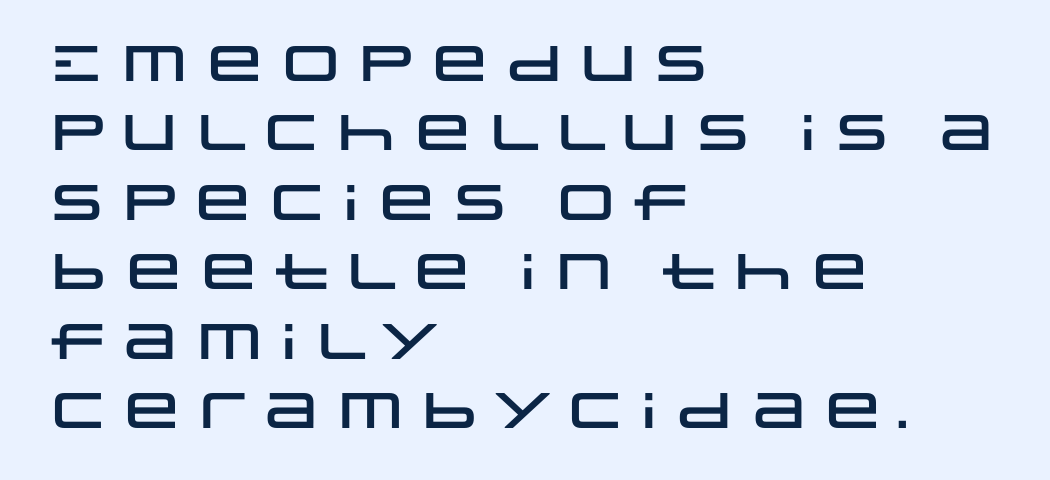
{"serif": "no", "italic": "no", "width": "wide", "stroke_contrast": "low", "x_height": "large", "monospaced": "no", "underline": "no", "align": "left", "line_spacing": "normal", "line_spacing_ratio": 1.39, "letter_spacing": "normal", "letter_spacing_em": 0.0, "glyph_px": 50}
